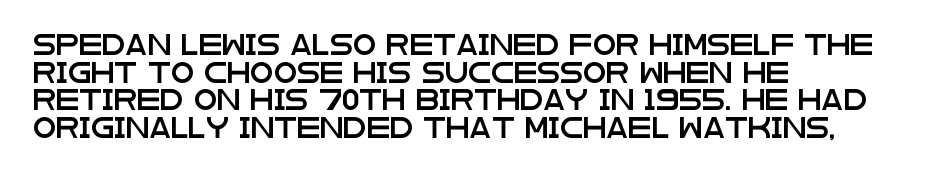
Q: Is the text italic (slanted)? A: No, it is upright.
Q: Is the text underlined? A: No.
Q: How is the paragraph aligned? A: Left-aligned.
Q: Is the spacing between letters normal or unusually wide? A: Normal.
Q: Is the spacing between lines tight, normal or loose? A: Normal.
